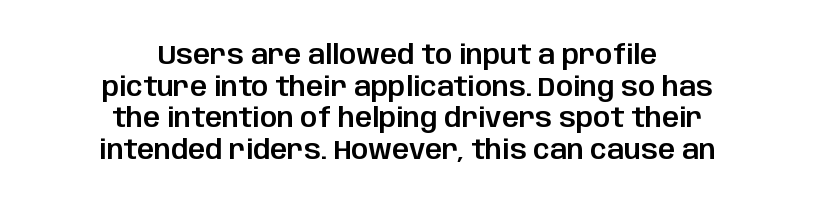
The image shows 27 px text type, upright; set centered, line spacing 1.17x, normal letter spacing, not underlined.
